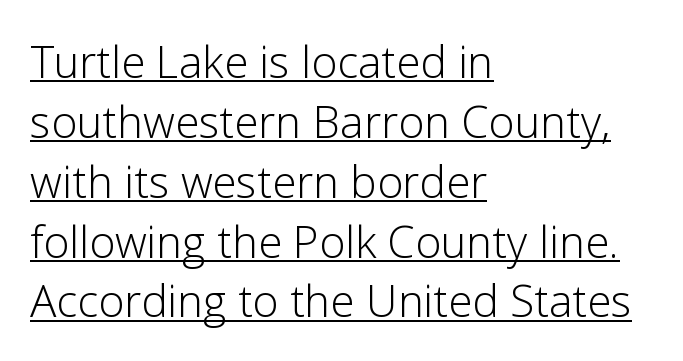
Compared with typical body copy, the letter spacing here is the same. Normally led — the rows are evenly, conventionally spaced. The letters carry no serifs — their stems end cleanly without finishing strokes. When letters stand straight like this, we call the style roman or upright.
